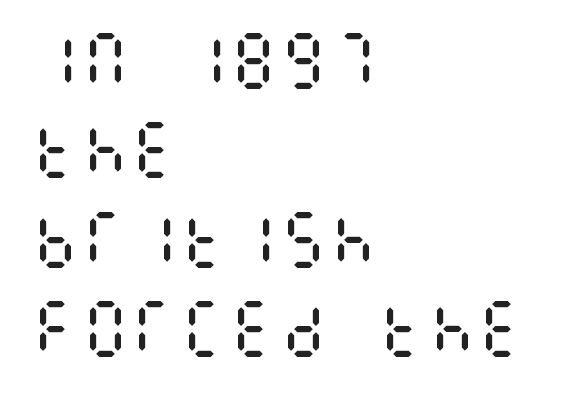
The image shows 62 px regular-weight, condensed type, upright; set left-aligned, normal line spacing (1.44x), normal letter spacing, not underlined; medium stroke contrast and a large x-height.
